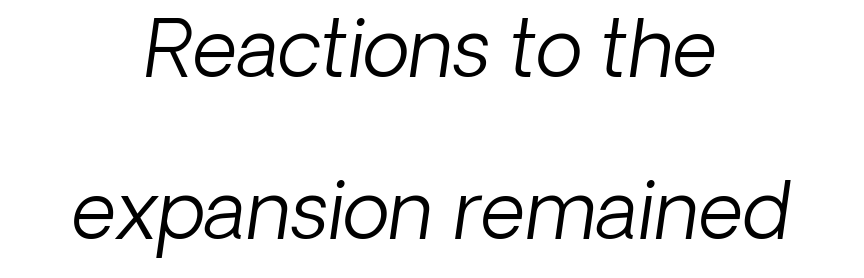
{"italic": "yes", "lean": "right", "slant_degrees": 8, "bold": "no", "weight": "light", "width": "normal", "stroke_contrast": "low", "x_height": "medium", "monospaced": "no", "underline": "no", "align": "center", "line_spacing": "loose", "line_spacing_ratio": 2.08, "letter_spacing": "normal", "letter_spacing_em": 0.0, "glyph_px": 78}
